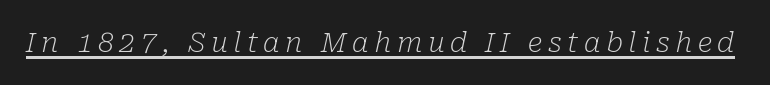
The image shows 28 px light serif type, italic (leaning right); set unusually wide letter spacing (+0.2 em), underlined; low stroke contrast and a medium x-height.
